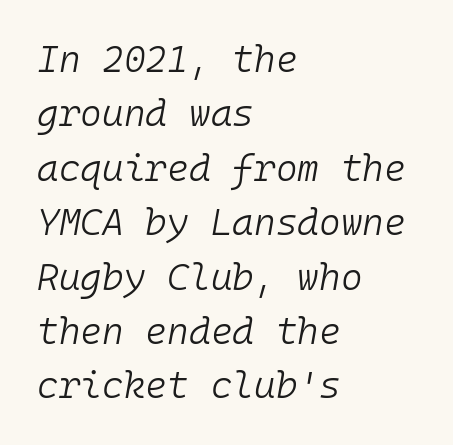
Q: Is the text bold? A: No.
Q: Is the text italic (slanted)? A: Yes, it leans right by about 10 degrees.
Q: Is the text underlined? A: No.
Q: How is the paragraph aligned? A: Left-aligned.
Q: Is the spacing between letters normal or unusually wide? A: Normal.
Q: Is the spacing between lines tight, normal or loose? A: Normal.
Q: Width (condensed, normal, or wide)? A: Normal.
Q: Stroke contrast? A: Low.
Q: x-height? A: Medium.
Q: Monospaced? A: Yes.
